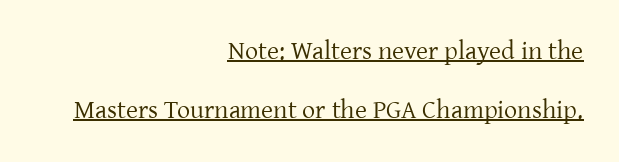
This is underlined copy, the kind a proofreader might mark for attention. Loosely led — the rows are spread out. The lettering stays uniformly vertical, giving the passage a roman look. Weight: regular or lighter.
